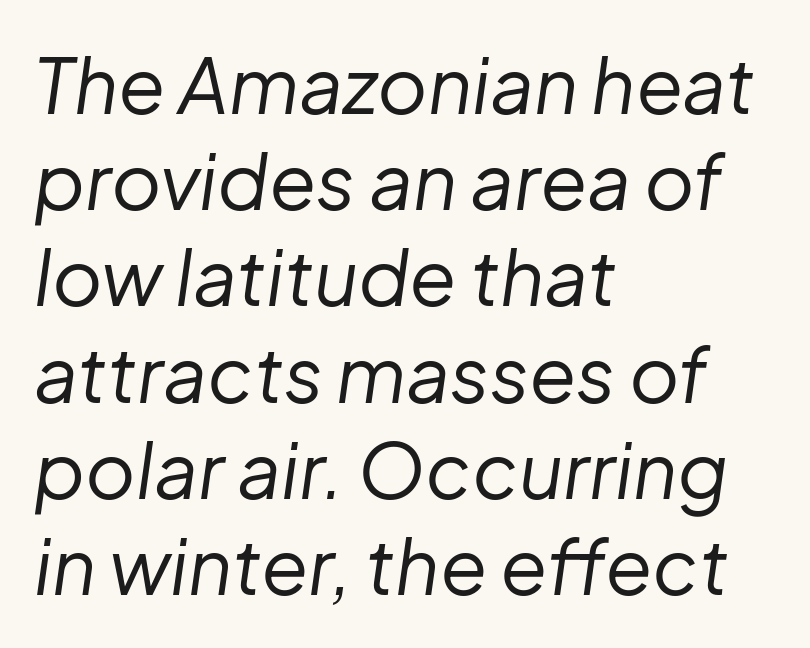
Each letter keeps its own natural width here, so spacing adapts to shape. The paragraph shown leans on its left margin. Slanted lettering throughout. Between one letter and the next there's only the usual sliver of space. Check the space under the baseline: it is left empty.
